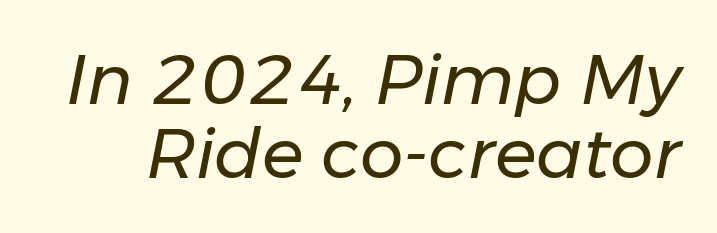
The image shows 69 px regular-weight type, italic (leaning right); set tight line spacing (1.07x), normal letter spacing, not underlined; low stroke contrast and a medium x-height.
